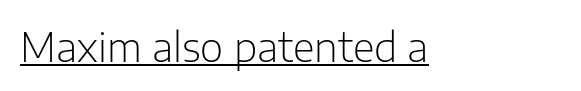
Caption: standard tracking, unaltered. Ordinary non-slanted type is in use. Spacing verdict: proportional, widths tailored to each character. On a weight scale, this lands at 450 or below. This sample carries an underscore along the baseline area. Nothing sits at the stroke ends, so this counts as sans-serif.
